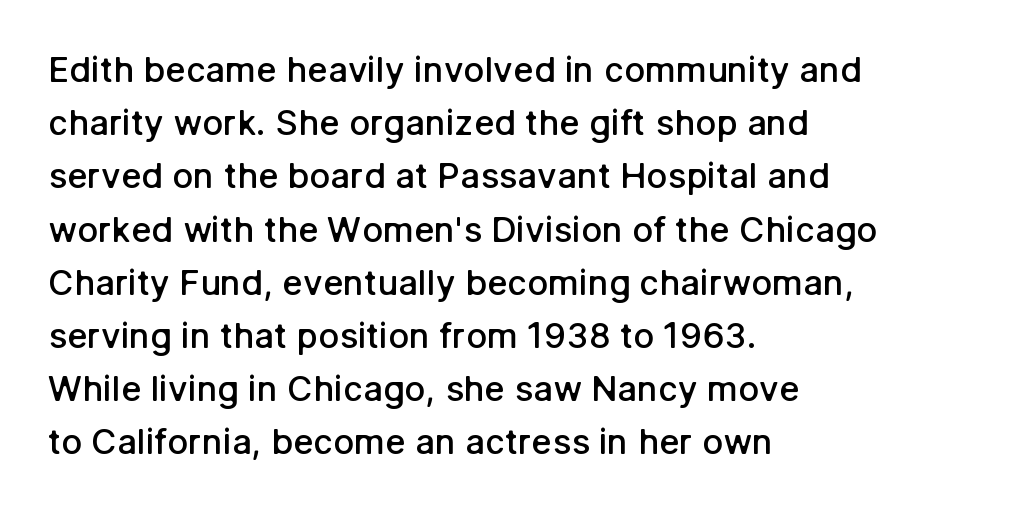
The image shows 35 px semibold sans-serif type, upright; set left-aligned, normal line spacing (1.52x), normal letter spacing, not underlined; low stroke contrast and a medium x-height.
